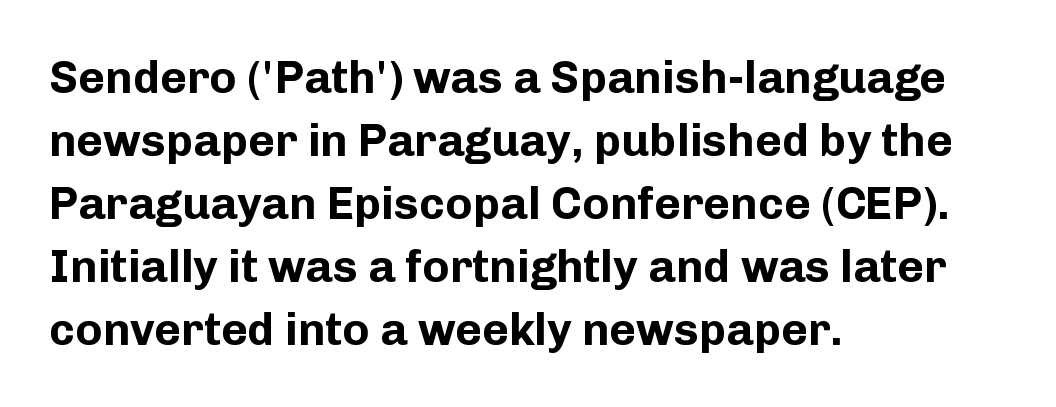
Q: Is the text bold? A: Yes.
Q: Is the text italic (slanted)? A: No, it is upright.
Q: Is the typeface a serif or a sans-serif typeface? A: Sans-serif.
Q: Is the text underlined? A: No.
Q: How is the paragraph aligned? A: Left-aligned.
Q: Is the spacing between letters normal or unusually wide? A: Normal.
Q: Is the spacing between lines tight, normal or loose? A: Normal.
Q: Width (condensed, normal, or wide)? A: Normal.
Q: Stroke contrast? A: Low.
Q: x-height? A: Medium.
Q: Monospaced? A: No.
